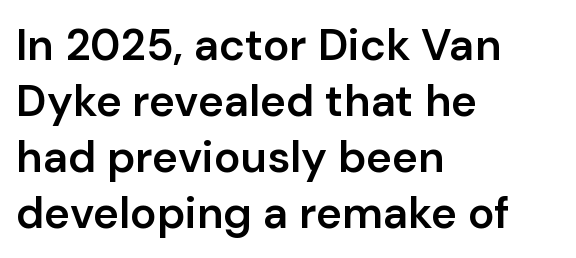
Q: Is the text bold? A: Semi-bold.
Q: Is the text italic (slanted)? A: No, it is upright.
Q: Is the typeface a serif or a sans-serif typeface? A: Sans-serif.
Q: Is the text underlined? A: No.
Q: How is the paragraph aligned? A: Left-aligned.
Q: Is the spacing between letters normal or unusually wide? A: Normal.
Q: Is the spacing between lines tight, normal or loose? A: Normal.
Q: Width (condensed, normal, or wide)? A: Normal.
Q: Stroke contrast? A: Low.
Q: x-height? A: Medium.
Q: Monospaced? A: No.
